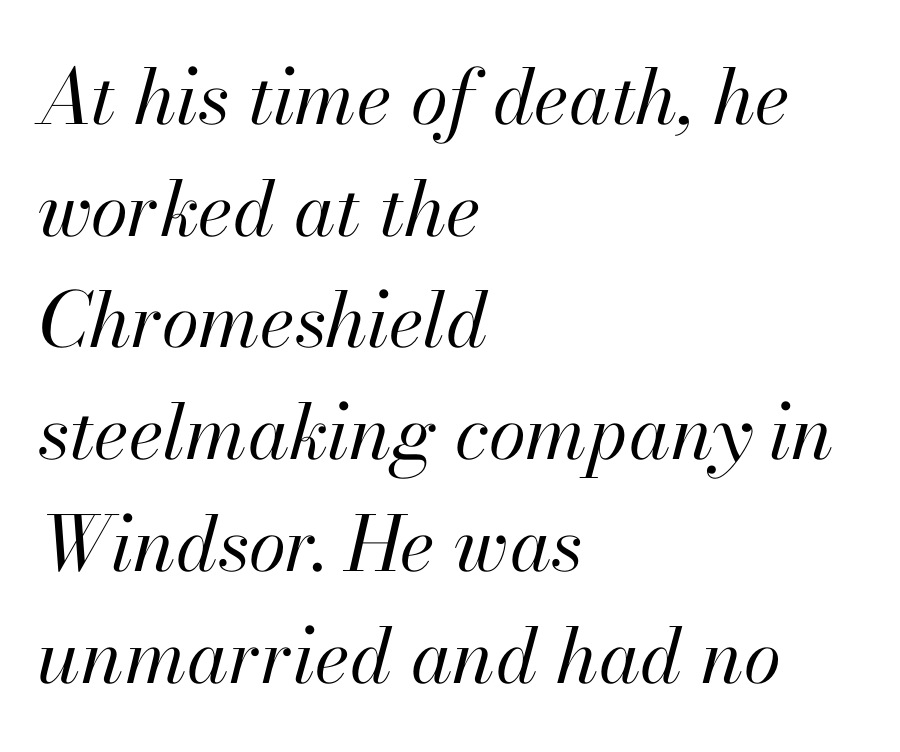
Q: Is the text bold? A: No.
Q: Is the text italic (slanted)? A: Yes, it leans right by about 13 degrees.
Q: Is the text underlined? A: No.
Q: How is the paragraph aligned? A: Left-aligned.
Q: Is the spacing between letters normal or unusually wide? A: Normal.
Q: Is the spacing between lines tight, normal or loose? A: Normal.
Q: Width (condensed, normal, or wide)? A: Normal.
Q: Stroke contrast? A: High.
Q: x-height? A: Small.
Q: Monospaced? A: No.
